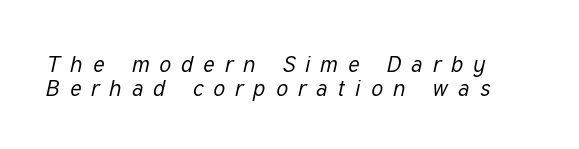
The image shows 23 px text type, italic (leaning right); set left-aligned, tight line spacing (1.04x), unusually wide letter spacing (+0.45 em), not underlined.
